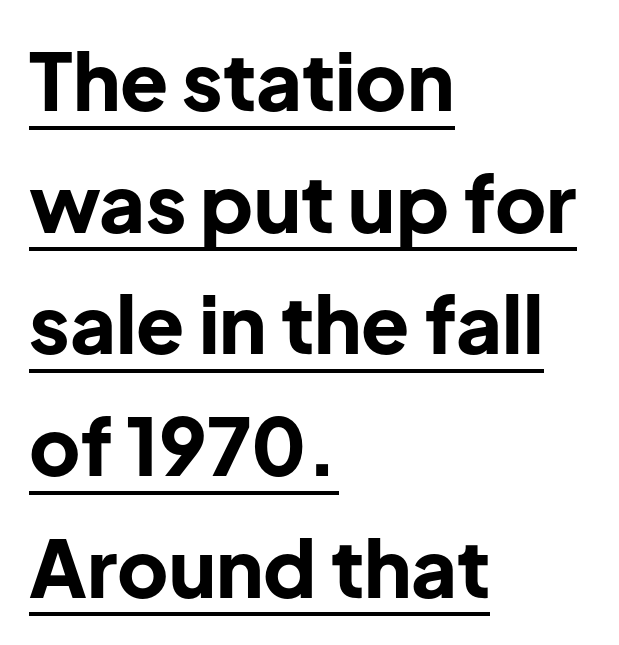
{"serif": "no", "italic": "no", "bold": "yes", "weight": "bold", "width": "normal", "stroke_contrast": "low", "x_height": "medium", "monospaced": "no", "underline": "yes", "align": "left", "line_spacing": "normal", "line_spacing_ratio": 1.54, "letter_spacing": "normal", "letter_spacing_em": 0.0, "glyph_px": 79}
